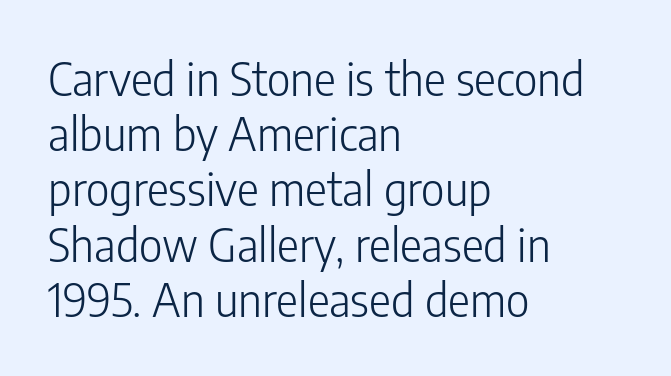
Caption: face not bold, strokes unweighted. Honestly, the letter spacing is just normal — you wouldn't notice it. Where is the straight margin? On the left. The letters advance in unequal steps, a hallmark of proportional type. Lines of text with bare space underneath.
